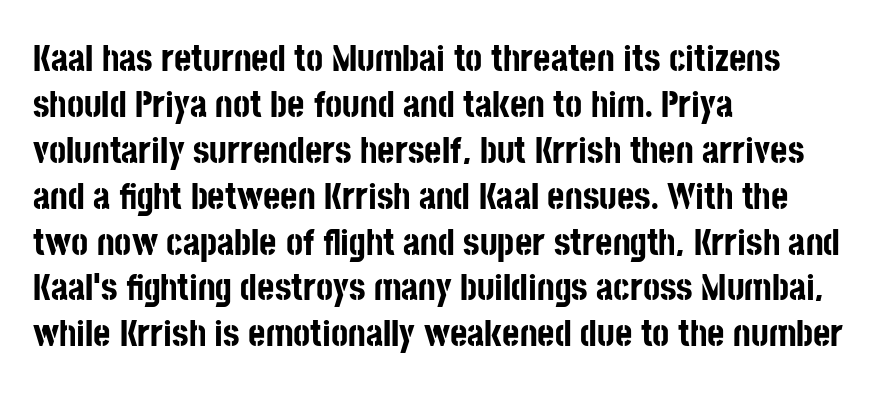
The image shows 37 px bold, condensed sans-serif type, upright; set left-aligned, line spacing 1.24x, normal letter spacing, not underlined; low stroke contrast and a large x-height.
